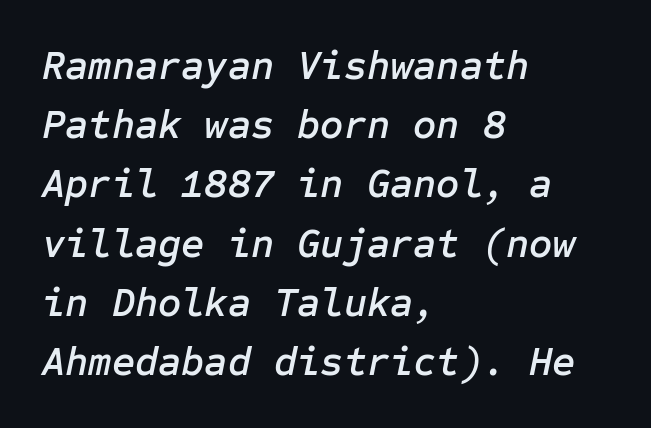
Letters rest on an invisible, unmarked baseline. The glyphs look as if they've been sheared to an angle. Where is the straight margin? On the left. There is no visible air inserted between adjacent glyphs. The line-height multiplier appears to be the usual default.
